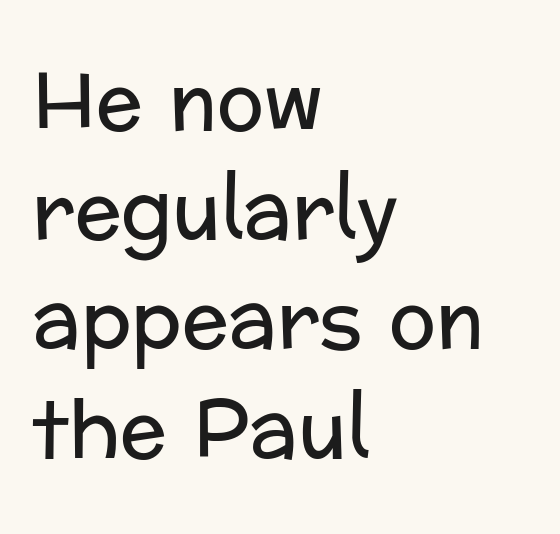
Q: Is the text bold? A: No.
Q: Is the text italic (slanted)? A: No, it is upright.
Q: Is the typeface a serif or a sans-serif typeface? A: Sans-serif.
Q: Is the text underlined? A: No.
Q: How is the paragraph aligned? A: Left-aligned.
Q: Is the spacing between letters normal or unusually wide? A: Normal.
Q: Is the spacing between lines tight, normal or loose? A: Normal.
Q: Width (condensed, normal, or wide)? A: Normal.
Q: Stroke contrast? A: Low.
Q: x-height? A: Medium.
Q: Monospaced? A: No.
